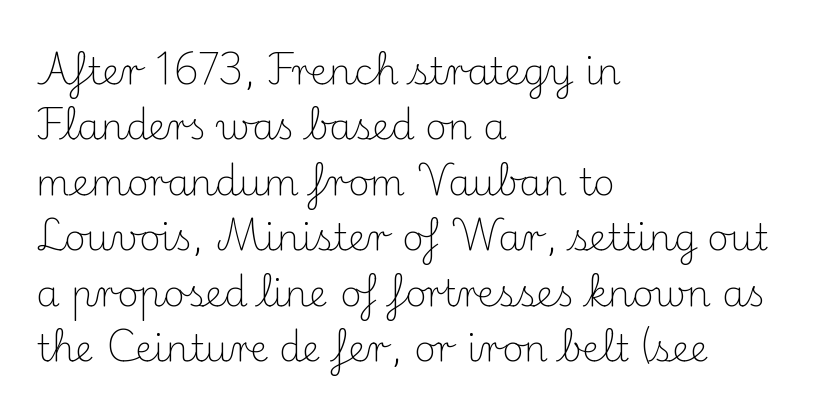
{"serif": "yes", "italic": "no", "bold": "no", "weight": "light", "width": "normal", "stroke_contrast": "medium", "x_height": "small", "monospaced": "no", "underline": "no", "align": "left", "line_spacing": "normal", "line_spacing_ratio": 1.5, "letter_spacing": "normal", "letter_spacing_em": 0.0, "glyph_px": 37}
